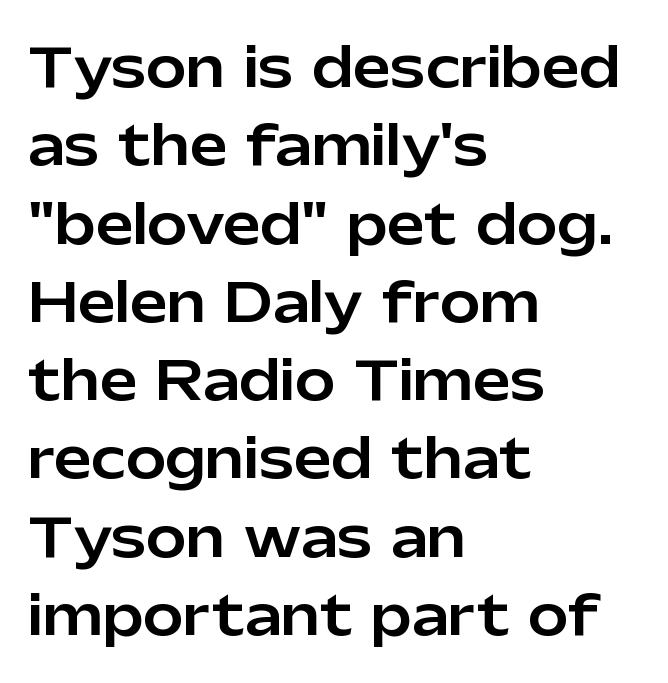
{"serif": "no", "italic": "no", "width": "normal", "stroke_contrast": "low", "x_height": "medium", "monospaced": "no", "underline": "no", "align": "left", "line_spacing": "normal", "line_spacing_ratio": 1.45, "letter_spacing": "normal", "letter_spacing_em": 0.0, "glyph_px": 54}
